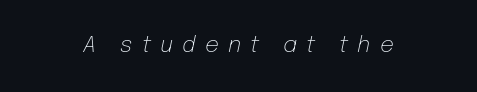
The gaps between neighbouring characters are conspicuously large. Every character sits at an angle, as italics do. Heaviness? Minimal to ordinary, like unemphasized prose. Descenders hang freely into open space.
